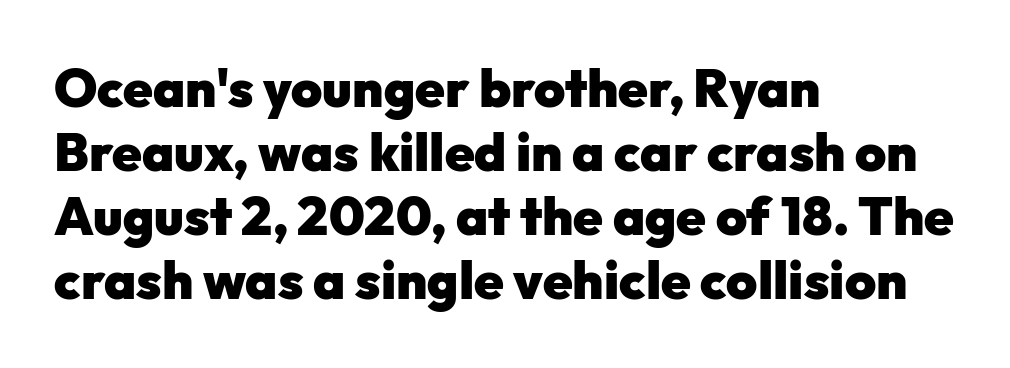
{"serif": "no", "italic": "no", "bold": "yes", "weight": "heavy", "width": "normal", "stroke_contrast": "low", "x_height": "medium", "monospaced": "no", "underline": "no", "align": "left", "line_spacing_ratio": 1.21, "letter_spacing": "normal", "letter_spacing_em": 0.0, "glyph_px": 53}
